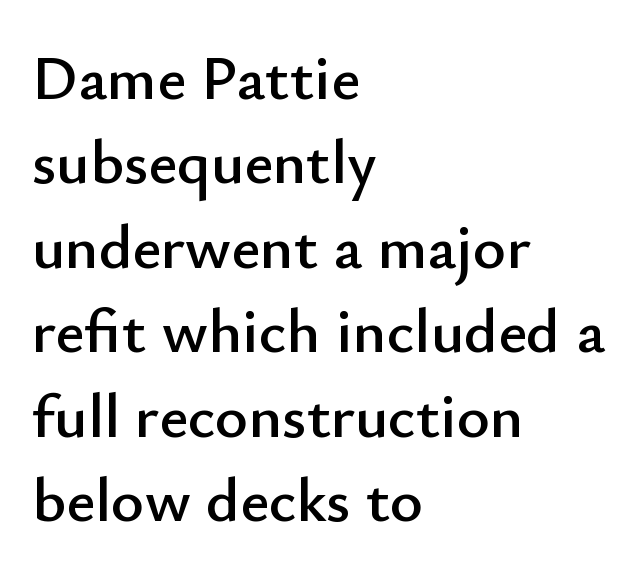
Q: Is the text italic (slanted)? A: No, it is upright.
Q: Is the typeface a serif or a sans-serif typeface? A: Sans-serif.
Q: Is the text underlined? A: No.
Q: How is the paragraph aligned? A: Left-aligned.
Q: Is the spacing between letters normal or unusually wide? A: Normal.
Q: Is the spacing between lines tight, normal or loose? A: Normal.
Q: Width (condensed, normal, or wide)? A: Normal.
Q: Stroke contrast? A: Low.
Q: x-height? A: Small.
Q: Monospaced? A: No.
